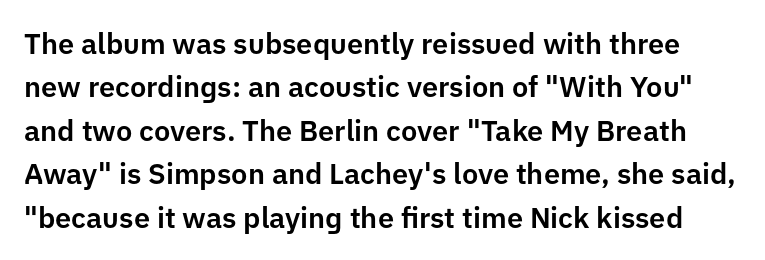
A typesetter would call this proportional, since set widths differ per character. Notice how the stems are strictly vertical — no italics here. Compared with typical paragraphs, the rows here are spaced about the same. Rule under the text: the space is simply empty. The letters sit at their default tracking, neither squeezed nor spread. The typeface chosen for these lines omits serifs.
